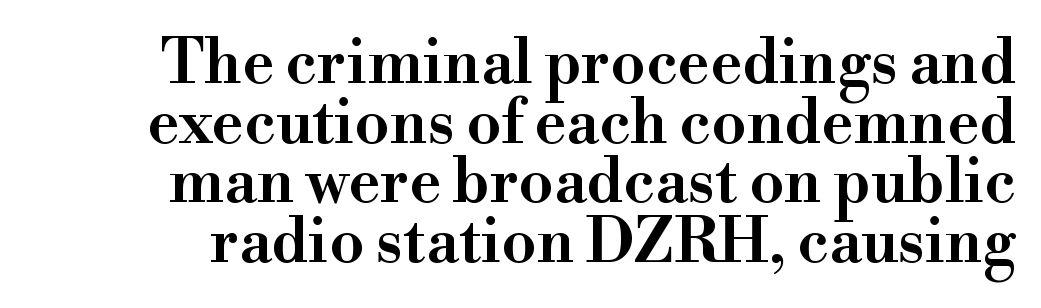
The image shows 62 px semibold serif type, upright; set tight line spacing (0.96x), normal letter spacing, not underlined; high stroke contrast and a small x-height.
